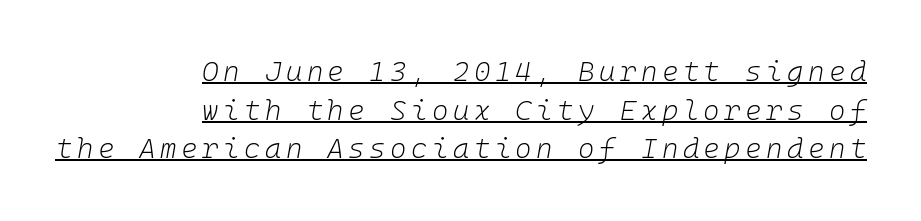
The image shows 28 px light type, italic (leaning right); set right-aligned, normal line spacing (1.38x), underlined; low stroke contrast and a medium x-height.
